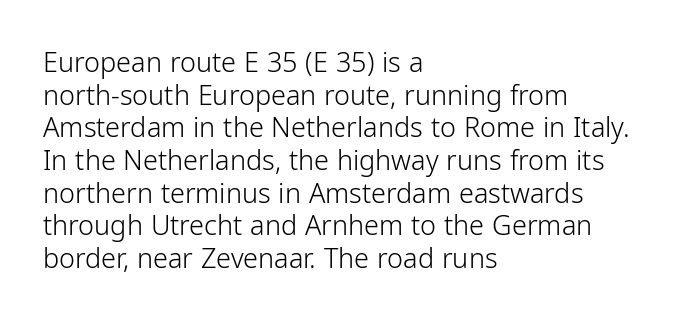
The image shows 27 px text type, upright; set left-aligned, line spacing 1.21x, normal letter spacing, not underlined.
